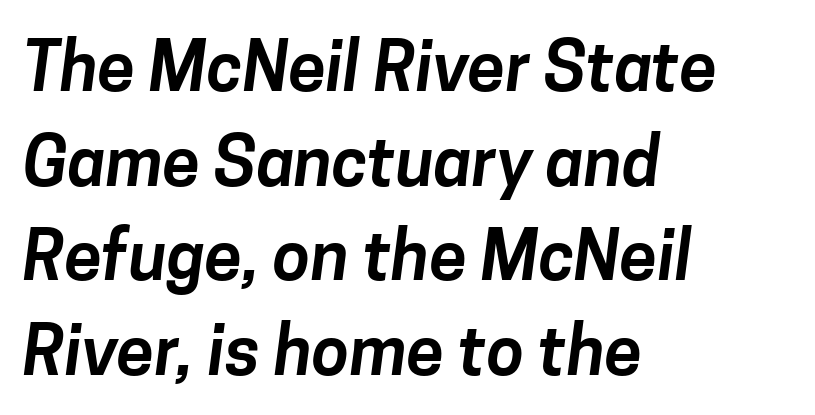
The image shows 68 px sans-serif type; set left-aligned, normal line spacing (1.39x), normal letter spacing, not underlined; low stroke contrast and a medium x-height.
